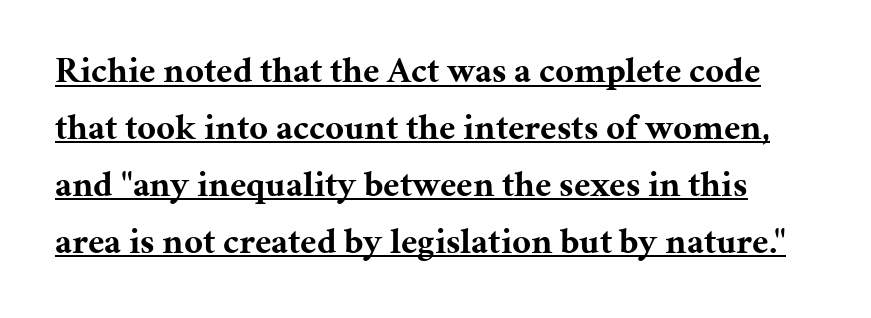
Q: Is the text bold? A: Yes.
Q: Is the text italic (slanted)? A: No, it is upright.
Q: Is the typeface a serif or a sans-serif typeface? A: Serif.
Q: Is the text underlined? A: Yes.
Q: Is the spacing between letters normal or unusually wide? A: Normal.
Q: Is the spacing between lines tight, normal or loose? A: Normal.
Q: Width (condensed, normal, or wide)? A: Normal.
Q: Stroke contrast? A: Medium.
Q: x-height? A: Medium.
Q: Monospaced? A: No.
